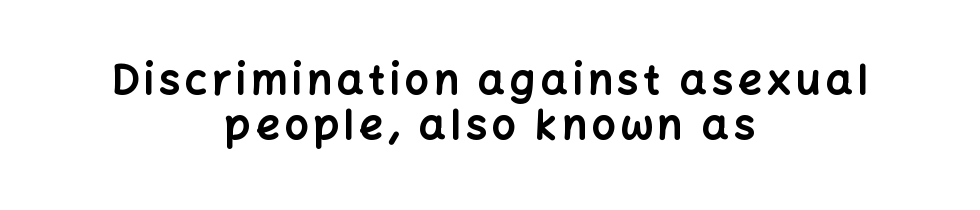
Q: Is the text bold? A: Yes.
Q: Is the text italic (slanted)? A: No, it is upright.
Q: Is the typeface a serif or a sans-serif typeface? A: Sans-serif.
Q: Is the text underlined? A: No.
Q: How is the paragraph aligned? A: Centered.
Q: Is the spacing between lines tight, normal or loose? A: Tight.
Q: Width (condensed, normal, or wide)? A: Normal.
Q: Stroke contrast? A: Low.
Q: x-height? A: Medium.
Q: Monospaced? A: No.
